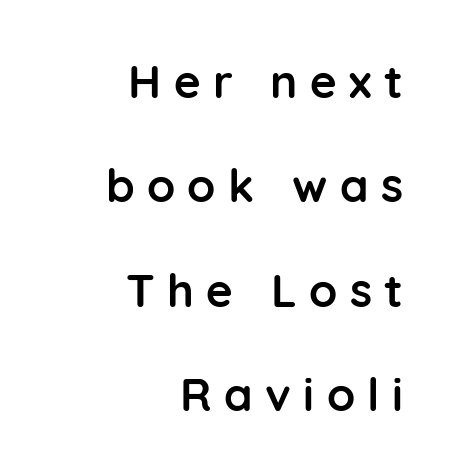
The image shows 46 px semibold sans-serif type, upright; set right-aligned, loose line spacing (2.27x), unusually wide letter spacing (+0.27 em), not underlined; low stroke contrast and a medium x-height.
